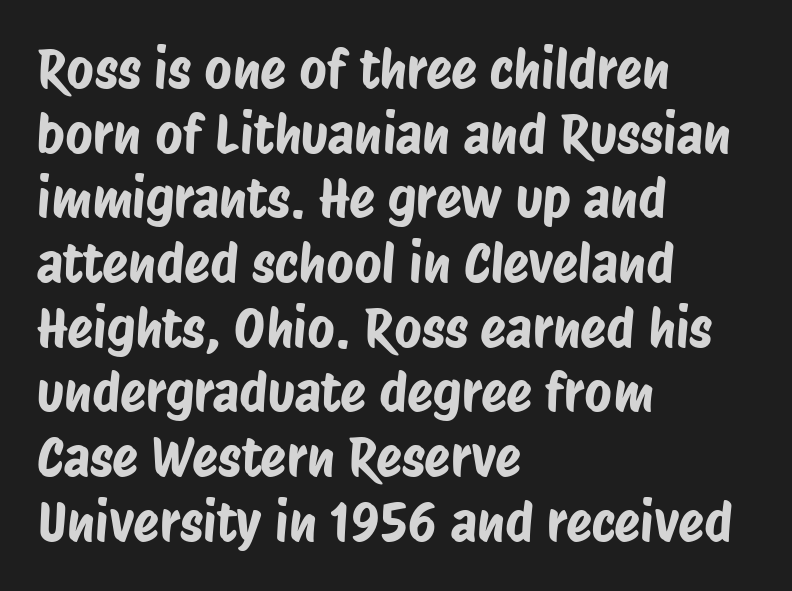
The line texture is even and compact thanks to regular tracking. Reading down the block, your eye returns to a fixed left position each line. This sample has the flowing, uneven cadence of proportional lettering. Examine the stroke ends and you'll find no serifs.
